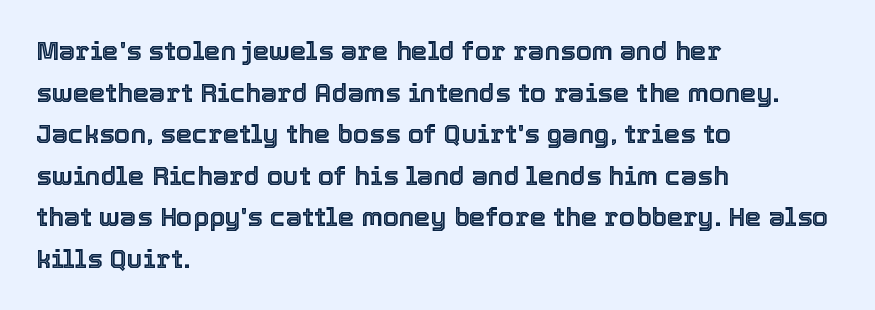
The image shows 26 px text type, upright; set left-aligned, normal line spacing (1.6x), normal letter spacing, not underlined.
